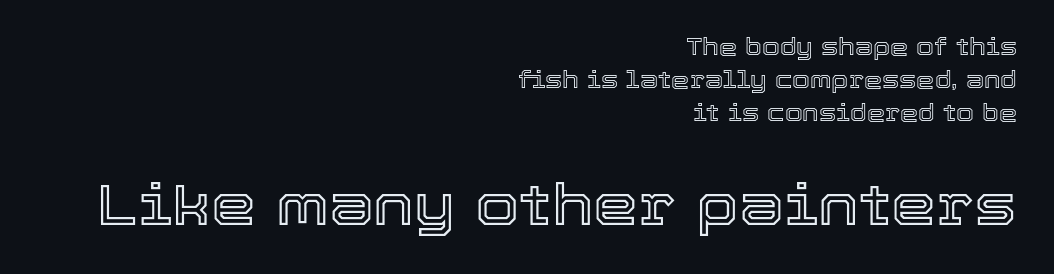
Q: Is the text italic (slanted)? A: No, it is upright.
Q: Is the text underlined? A: No.
Q: How is the paragraph aligned? A: Right-aligned.
Q: Is the spacing between letters normal or unusually wide? A: Normal.
Q: Is the spacing between lines tight, normal or loose? A: Normal.
Q: Which block of text is set in a larger size, the first (top) or the second (bottom)? A: The second (bottom) one.
Q: Width (condensed, normal, or wide)? A: Normal.
Q: x-height? A: Medium.
Q: Monospaced? A: No.
